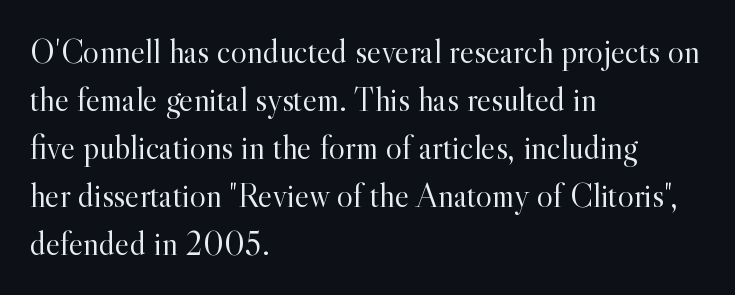
{"serif": "yes", "italic": "no", "bold": "no", "weight": "light", "width": "normal", "x_height": "small", "monospaced": "no", "underline": "no", "align": "left", "line_spacing": "normal", "line_spacing_ratio": 1.41, "letter_spacing": "normal", "letter_spacing_em": 0.0, "glyph_px": 34}
